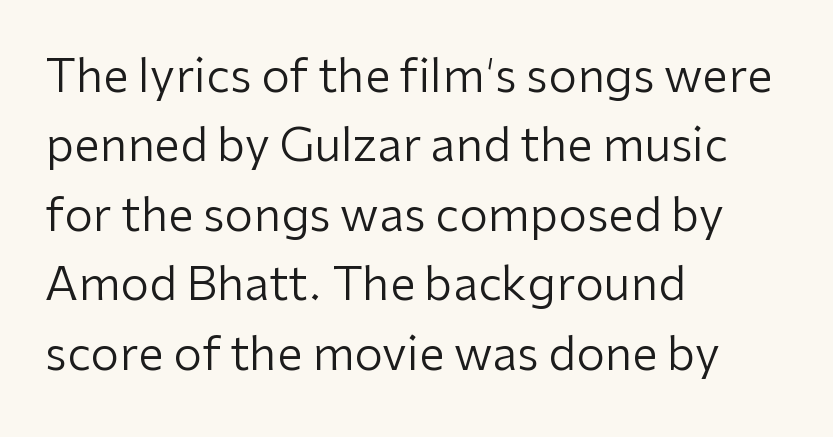
Q: Is the text bold? A: No.
Q: Is the text italic (slanted)? A: No, it is upright.
Q: Is the typeface a serif or a sans-serif typeface? A: Sans-serif.
Q: Is the text underlined? A: No.
Q: How is the paragraph aligned? A: Left-aligned.
Q: Is the spacing between letters normal or unusually wide? A: Normal.
Q: Is the spacing between lines tight, normal or loose? A: Normal.
Q: Width (condensed, normal, or wide)? A: Normal.
Q: Stroke contrast? A: Low.
Q: x-height? A: Medium.
Q: Monospaced? A: No.
